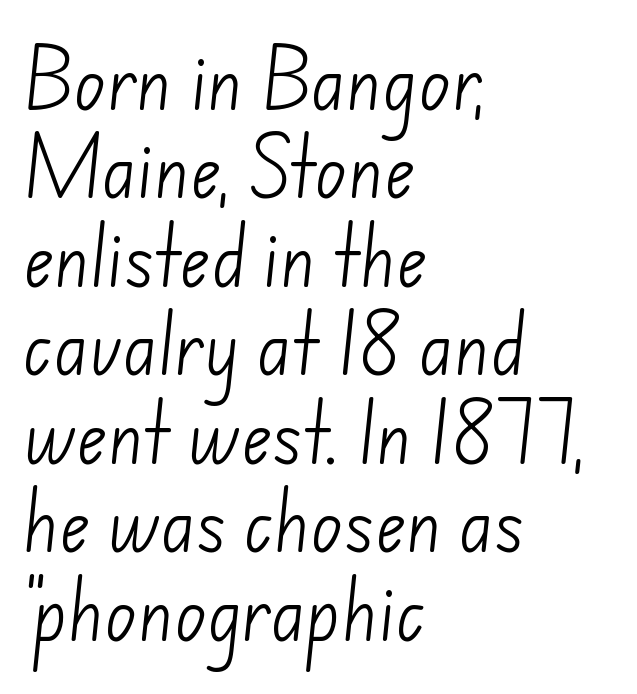
The image shows 66 px light sans-serif type; set left-aligned, normal line spacing (1.34x), normal letter spacing, not underlined; low stroke contrast and a small x-height.
